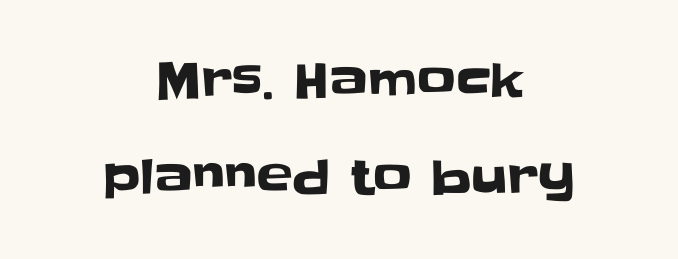
The image shows 48 px sans-serif type, upright; set centered, loose line spacing (2.02x), normal letter spacing, not underlined; low stroke contrast and a large x-height.
